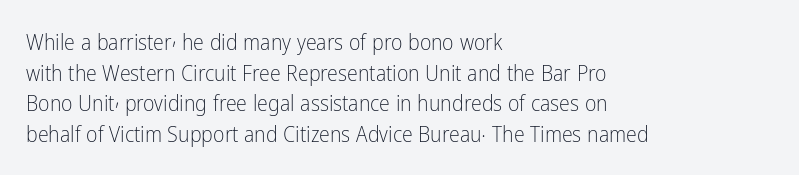
{"italic": "no", "bold": "no", "underline": "no", "align": "left", "line_spacing": "normal", "line_spacing_ratio": 1.39, "letter_spacing": "normal", "letter_spacing_em": 0.0, "glyph_px": 22}
